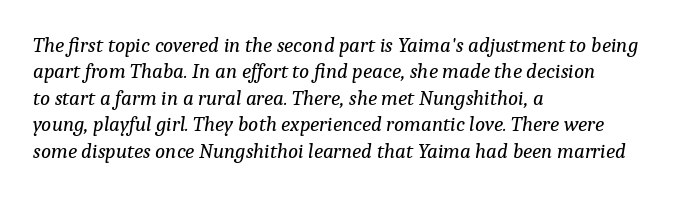
The passage shown stacks its lines at a standard gap. The foot of each line stays bare and open. Unbolded letterforms with no extra heft. Looking at the ascenders, they clearly lean. Which margin do the lines hug? The left one — the right edge is uneven.
